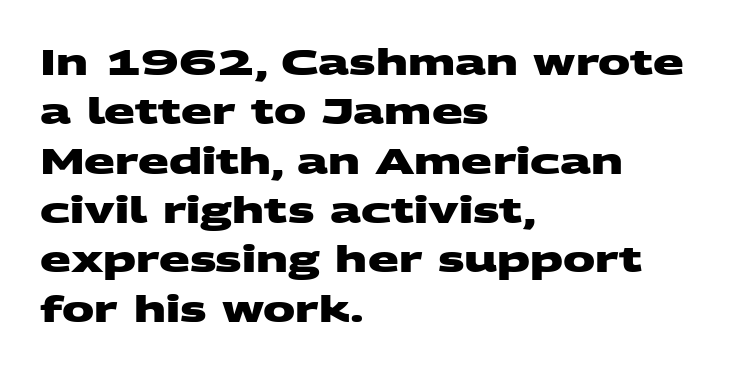
Q: Is the text bold? A: Yes.
Q: Is the typeface a serif or a sans-serif typeface? A: Sans-serif.
Q: Is the text underlined? A: No.
Q: How is the paragraph aligned? A: Left-aligned.
Q: Is the spacing between letters normal or unusually wide? A: Normal.
Q: Is the spacing between lines tight, normal or loose? A: Normal.
Q: Width (condensed, normal, or wide)? A: Wide.
Q: Stroke contrast? A: Medium.
Q: x-height? A: Large.
Q: Monospaced? A: No.
